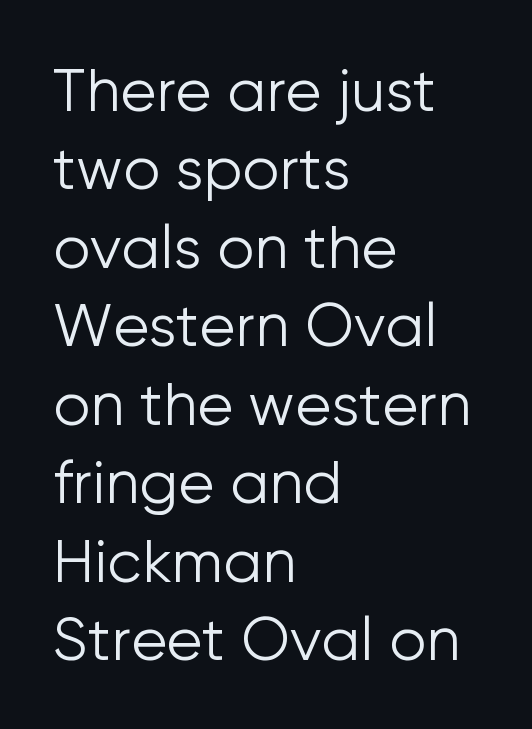
{"serif": "no", "italic": "no", "bold": "no", "weight": "light", "width": "normal", "stroke_contrast": "low", "x_height": "medium", "monospaced": "no", "underline": "no", "align": "left", "line_spacing": "normal", "line_spacing_ratio": 1.33, "letter_spacing": "normal", "letter_spacing_em": 0.0, "glyph_px": 59}
